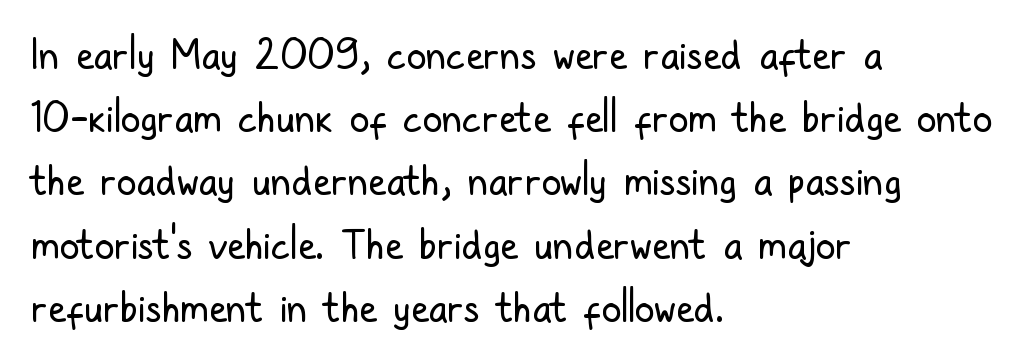
Q: Is the text bold? A: No.
Q: Is the text italic (slanted)? A: No, it is upright.
Q: Is the typeface a serif or a sans-serif typeface? A: Sans-serif.
Q: Is the text underlined? A: No.
Q: How is the paragraph aligned? A: Left-aligned.
Q: Is the spacing between letters normal or unusually wide? A: Normal.
Q: Is the spacing between lines tight, normal or loose? A: Normal.
Q: Width (condensed, normal, or wide)? A: Condensed.
Q: Stroke contrast? A: Low.
Q: x-height? A: Medium.
Q: Monospaced? A: No.
